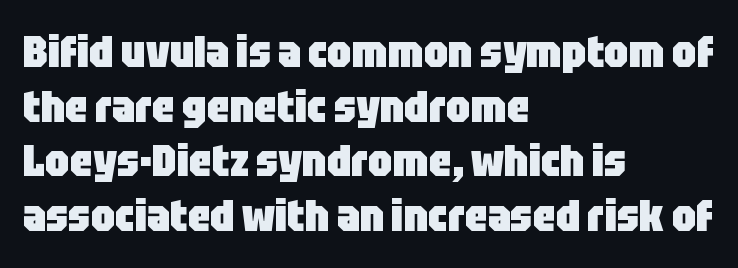
The letters are bold, with thick, heavy strokes. You can tell it's not italic because the verticals are truly vertical. Between one letter and the next there's only the usual sliver of space. The typeface chosen for these lines omits serifs. Looks like regular typesetting: each glyph gets only the width it needs. Check the space under the baseline: it is left empty.
